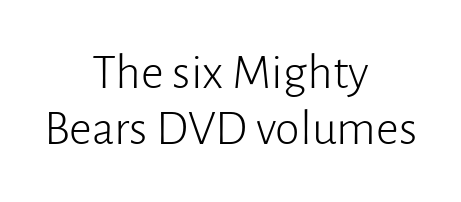
{"serif": "no", "italic": "no", "bold": "no", "weight": "light", "width": "normal", "stroke_contrast": "low", "x_height": "medium", "monospaced": "no", "underline": "no", "align": "center", "line_spacing": "tight", "line_spacing_ratio": 1.12, "letter_spacing": "normal", "letter_spacing_em": 0.0, "glyph_px": 50}
